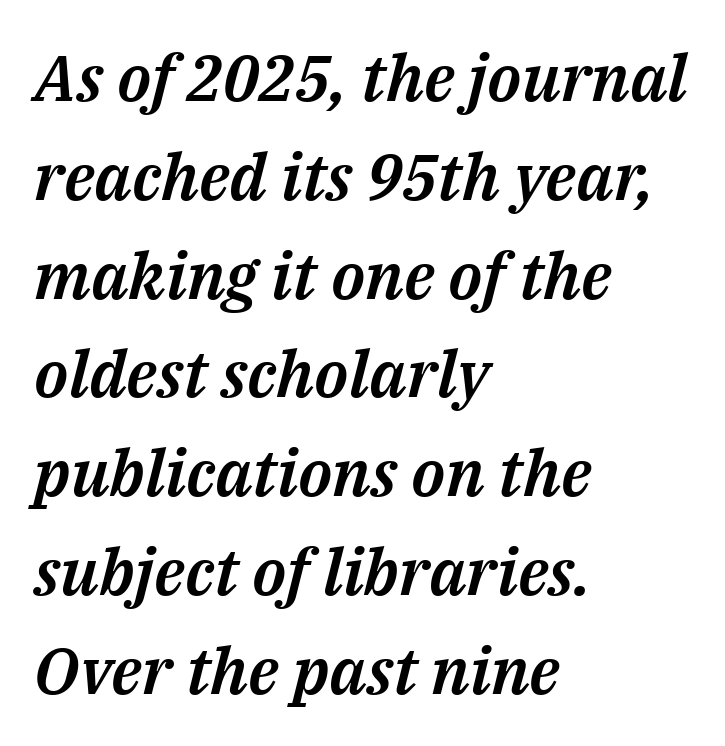
Observe the ordinary spacing: letters are neighbours, not strangers. The specimen reads as italic at a glance. The letters advance in unequal steps, a hallmark of proportional type. Notice how the passage keeps a crisp vertical edge on the left only. Summary of vertical rhythm: regular, with standard interline spacing.
